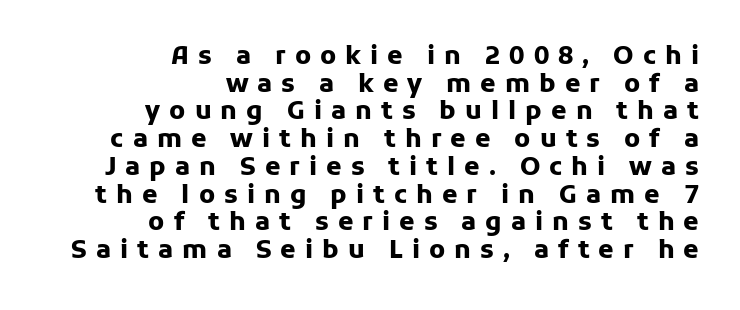
{"italic": "no", "bold": "yes", "underline": "no", "align": "right", "line_spacing": "tight", "line_spacing_ratio": 1.11, "letter_spacing": "wide", "letter_spacing_em": 0.36, "glyph_px": 25}
